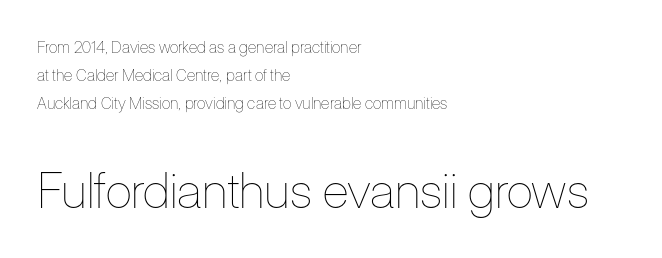
The image shows 49 px thin, condensed type, upright; set left-aligned, line spacing 1.75x, normal letter spacing, not underlined; the second (bottom) block is 3.06x larger; low stroke contrast and a medium x-height.
